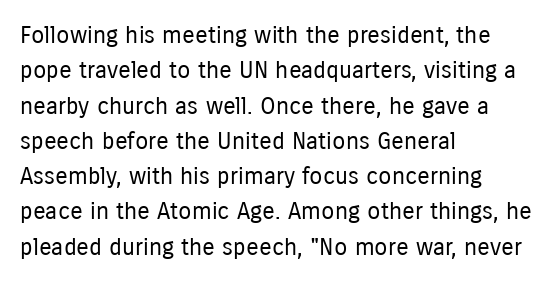
The image shows 24 px text type, upright; set left-aligned, normal line spacing (1.47x), normal letter spacing, not underlined.
